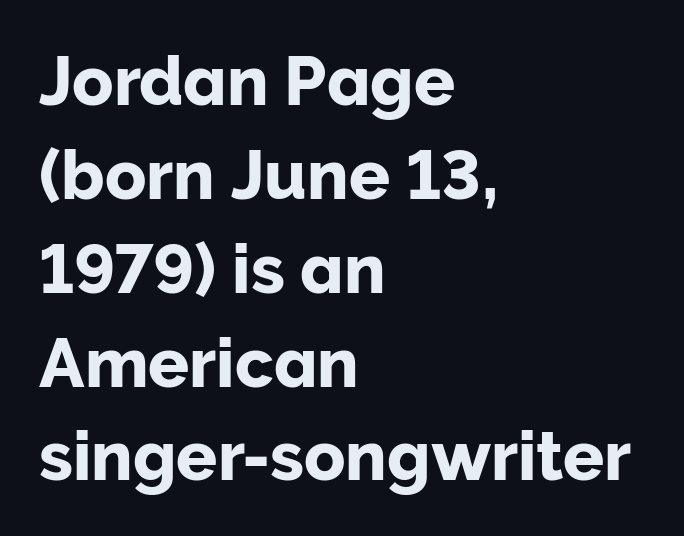
Q: Is the text italic (slanted)? A: No, it is upright.
Q: Is the typeface a serif or a sans-serif typeface? A: Sans-serif.
Q: Is the text underlined? A: No.
Q: How is the paragraph aligned? A: Left-aligned.
Q: Is the spacing between letters normal or unusually wide? A: Normal.
Q: Is the spacing between lines tight, normal or loose? A: Normal.
Q: Width (condensed, normal, or wide)? A: Normal.
Q: Stroke contrast? A: Low.
Q: x-height? A: Medium.
Q: Monospaced? A: No.
